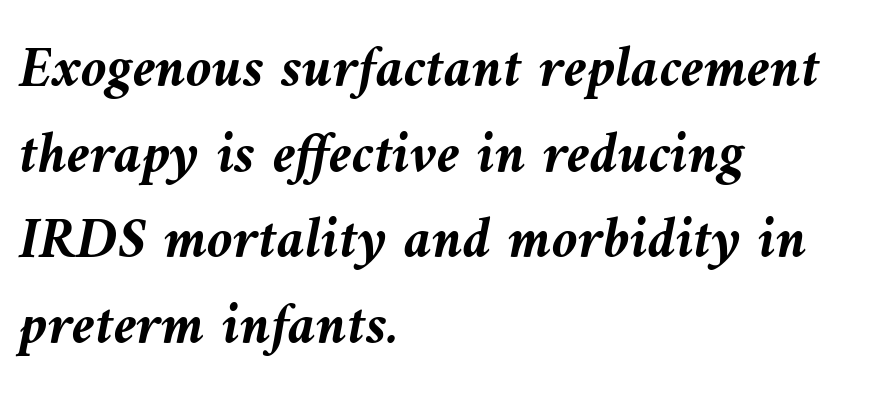
This rendering features lettering with no underline. This sample has the flowing, uneven cadence of proportional lettering. Does the weight exceed regular? Yes, all the way to bold. The typography opts for an oblique posture over an upright one.
